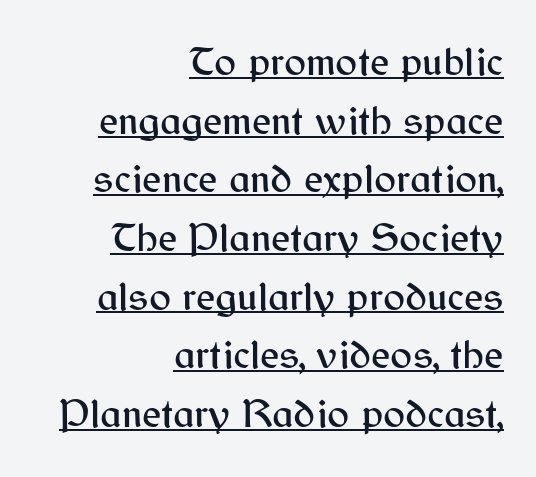
The image shows 41 px sans-serif type, upright; set right-aligned, normal line spacing (1.43x), normal letter spacing, underlined; medium stroke contrast and a medium x-height.
